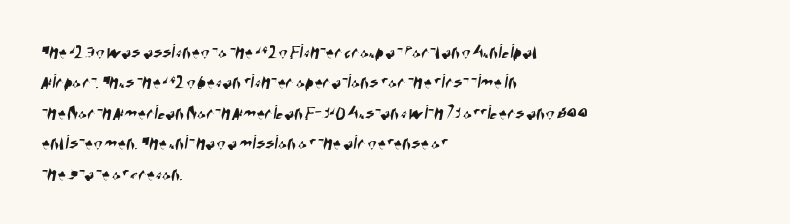
The image shows 21 px text type; set left-aligned, normal line spacing (1.45x), normal letter spacing, not underlined.
